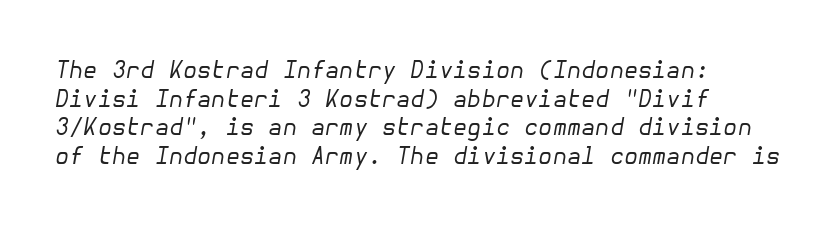
The image shows 23 px text type, italic (leaning right); set left-aligned, line spacing 1.24x, normal letter spacing, not underlined.
